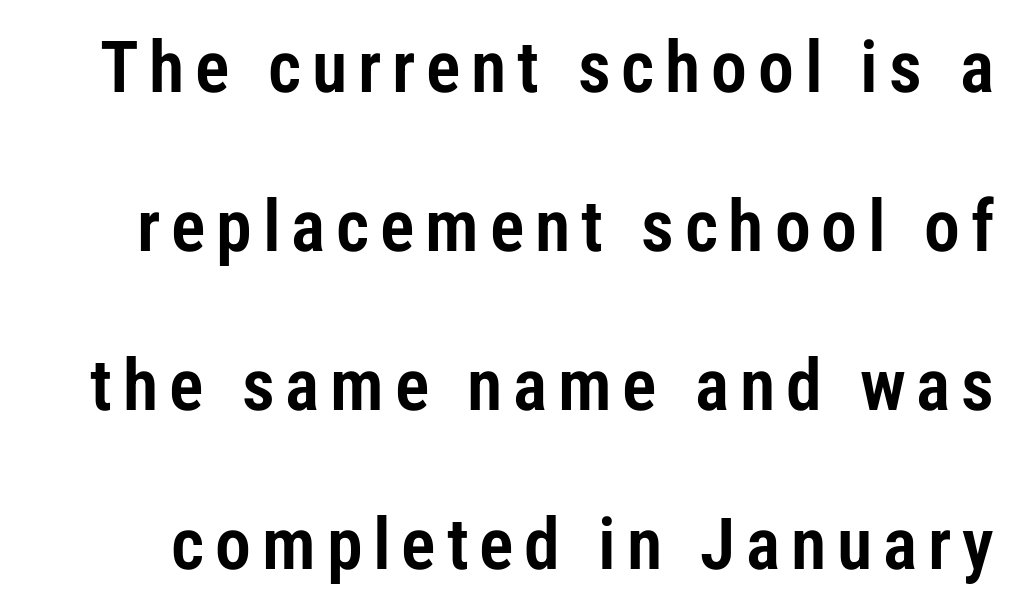
The image shows 72 px condensed sans-serif type, upright; set loose line spacing (2.21x), not underlined; low stroke contrast and a medium x-height.
